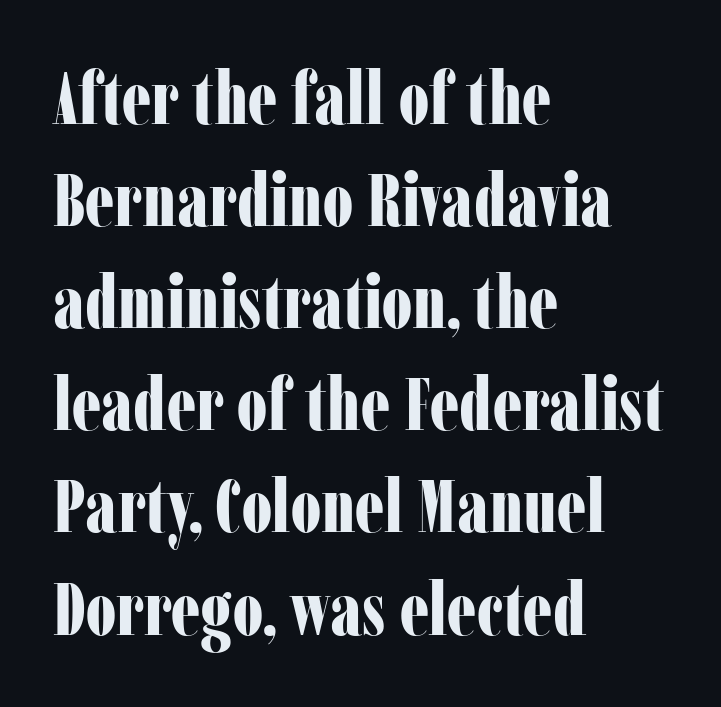
Q: Is the text bold? A: Yes.
Q: Is the text italic (slanted)? A: No, it is upright.
Q: Is the typeface a serif or a sans-serif typeface? A: Serif.
Q: Is the text underlined? A: No.
Q: How is the paragraph aligned? A: Left-aligned.
Q: Is the spacing between letters normal or unusually wide? A: Normal.
Q: Is the spacing between lines tight, normal or loose? A: Normal.
Q: Width (condensed, normal, or wide)? A: Condensed.
Q: Stroke contrast? A: Low.
Q: x-height? A: Medium.
Q: Monospaced? A: No.
